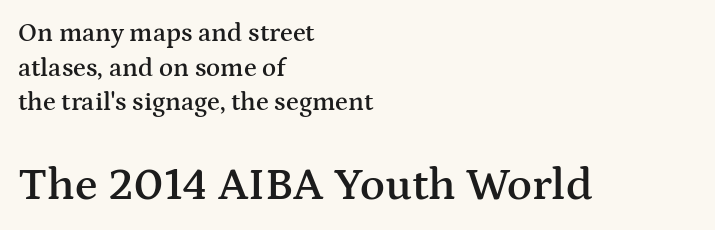
{"serif": "yes", "italic": "no", "bold": "semi", "weight": "semibold", "width": "wide", "stroke_contrast": "medium", "x_height": "medium", "monospaced": "no", "underline": "no", "align": "left", "line_spacing": "normal", "line_spacing_ratio": 1.33, "letter_spacing": "normal", "letter_spacing_em": 0.0, "larger_block": "second", "size_ratio": 1.77, "glyph_px": 46}
